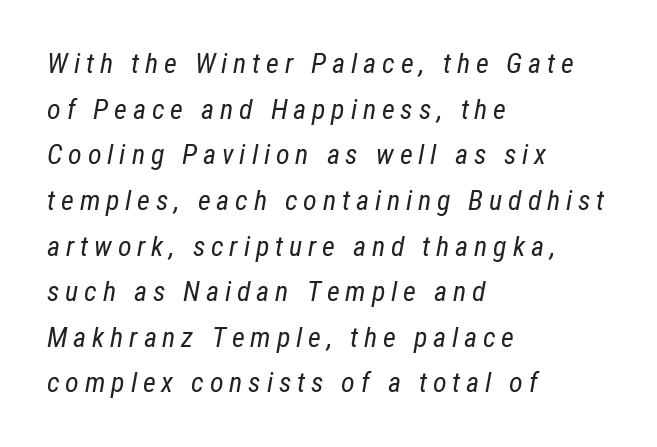
The image shows 28 px regular-weight, condensed type, italic (leaning right); set left-aligned, normal line spacing (1.63x), unusually wide letter spacing (+0.21 em), not underlined; low stroke contrast and a medium x-height.
